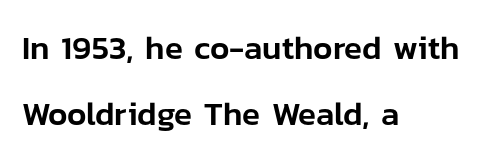
This rendering employs a face without finishing strokes, i.e., a sans-serif. Vertical spacing — loose. The strip under each line holds only bare page. A roman cut, with each character standing at attention. Default kerning and tracking; the words read as compact shapes. These lines are rendered in a variable-pitch font.
